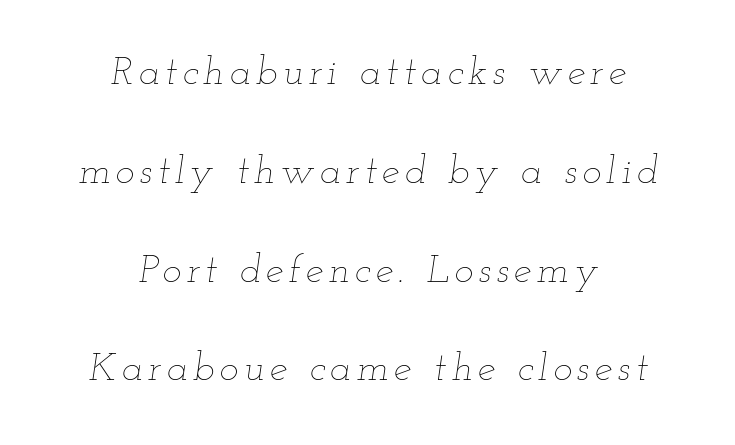
{"italic": "yes", "lean": "right", "slant_degrees": 12, "bold": "no", "weight": "thin", "width": "wide", "stroke_contrast": "low", "x_height": "small", "monospaced": "no", "underline": "no", "align": "center", "line_spacing": "loose", "line_spacing_ratio": 2.47, "glyph_px": 40}
